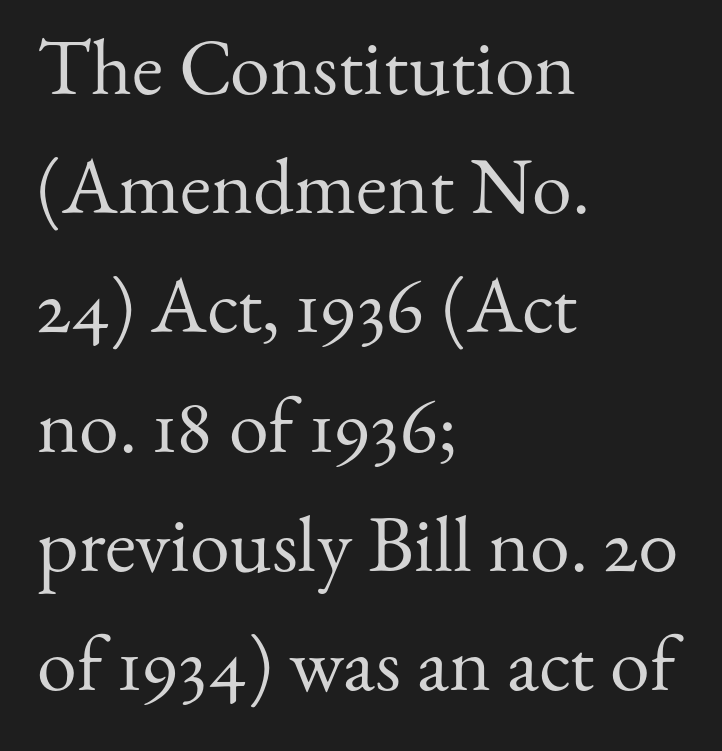
Q: Is the text bold? A: No.
Q: Is the text italic (slanted)? A: No, it is upright.
Q: Is the typeface a serif or a sans-serif typeface? A: Serif.
Q: Is the text underlined? A: No.
Q: How is the paragraph aligned? A: Left-aligned.
Q: Is the spacing between letters normal or unusually wide? A: Normal.
Q: Is the spacing between lines tight, normal or loose? A: Normal.
Q: Width (condensed, normal, or wide)? A: Normal.
Q: Stroke contrast? A: Medium.
Q: x-height? A: Small.
Q: Monospaced? A: No.
